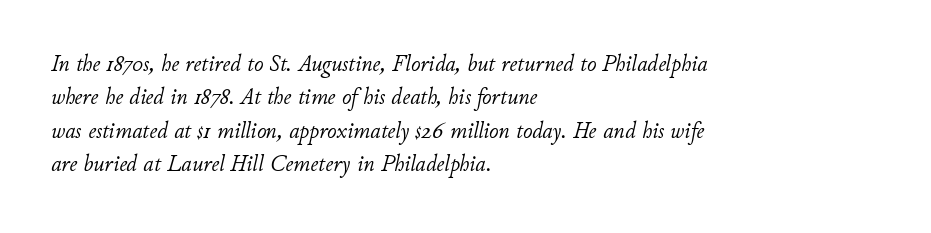
The image shows 23 px text type, italic (leaning right); set left-aligned, normal line spacing (1.45x), normal letter spacing, not underlined.
